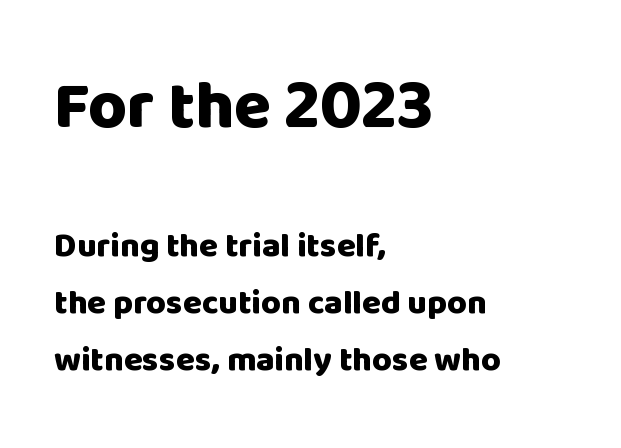
The image shows 67 px heavy sans-serif type, upright; set left-aligned, normal line spacing (1.67x), normal letter spacing, not underlined; the first (top) block is 1.97x larger; low stroke contrast and a large x-height.
